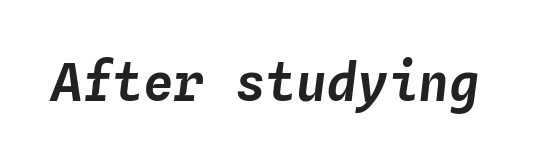
Q: Is the text italic (slanted)? A: Yes, it leans right by about 4 degrees.
Q: Is the text underlined? A: No.
Q: Is the spacing between letters normal or unusually wide? A: Normal.
Q: Width (condensed, normal, or wide)? A: Normal.
Q: Stroke contrast? A: Low.
Q: x-height? A: Medium.
Q: Monospaced? A: Yes.
